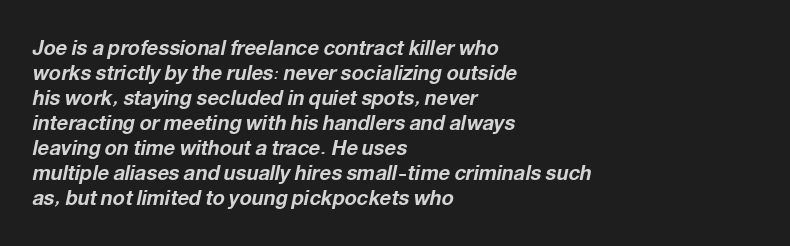
{"italic": "yes", "lean": "right", "slant_degrees": 12, "bold": "yes", "underline": "no", "align": "left", "line_spacing": "normal", "line_spacing_ratio": 1.25, "letter_spacing": "normal", "letter_spacing_em": 0.0, "glyph_px": 20}
